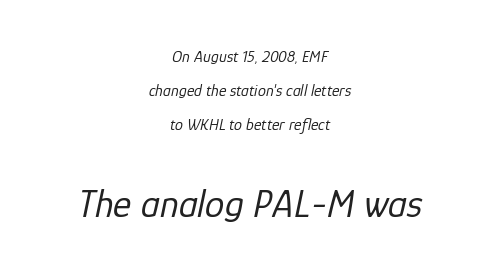
The image shows 39 px regular-weight type, italic (leaning right); set centered, loose line spacing (2.14x), normal letter spacing, not underlined; the second (bottom) block is 2.44x larger; low stroke contrast and a medium x-height.
